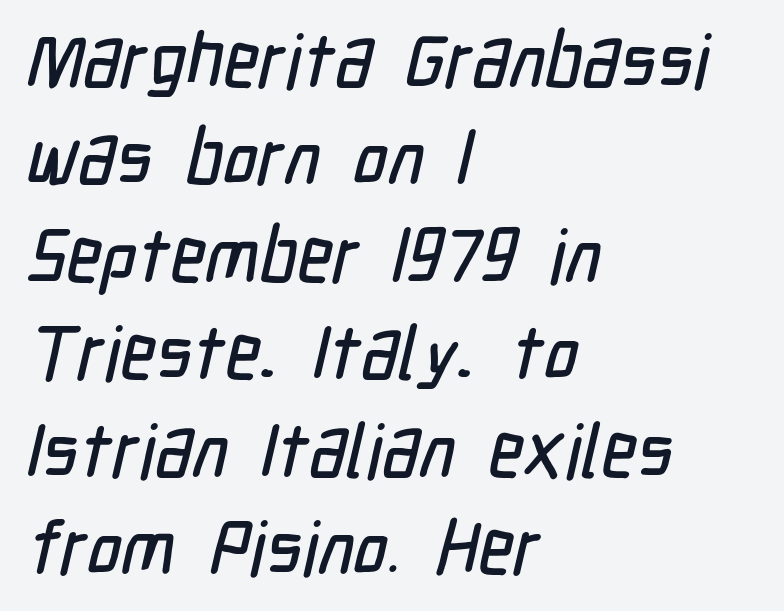
Short note: letters normally spaced. Looks like regular typesetting: each glyph gets only the width it needs. Layout note: lines flush left. Evenly set lines give the paragraph a standard silhouette. Anything drawn beneath the words? Only blank space.
